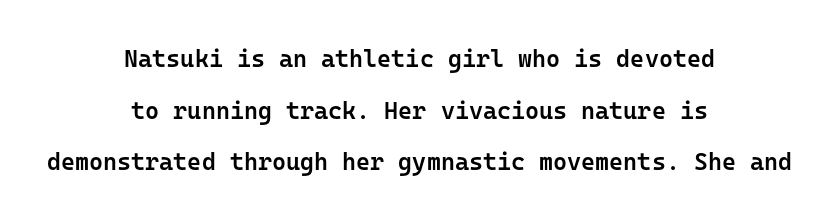
The image shows 24 px text type, upright; set centered, loose line spacing (2.15x), normal letter spacing, not underlined.
